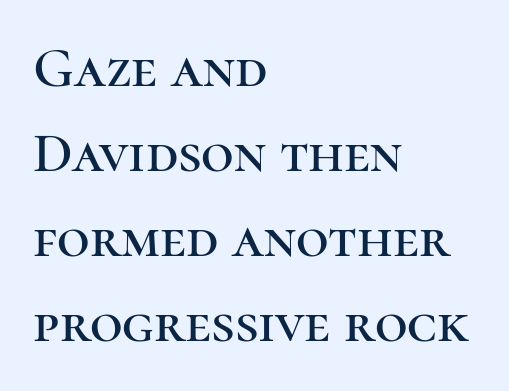
Q: Is the text italic (slanted)? A: No, it is upright.
Q: Is the typeface a serif or a sans-serif typeface? A: Serif.
Q: Is the text underlined? A: No.
Q: How is the paragraph aligned? A: Left-aligned.
Q: Is the spacing between letters normal or unusually wide? A: Normal.
Q: Is the spacing between lines tight, normal or loose? A: Normal.
Q: Width (condensed, normal, or wide)? A: Normal.
Q: Stroke contrast? A: High.
Q: x-height? A: Medium.
Q: Monospaced? A: No.
